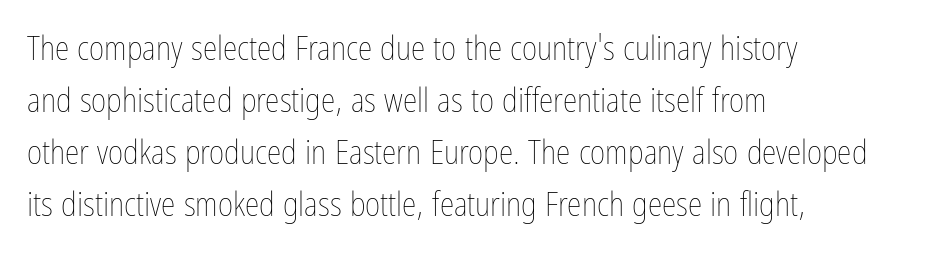
The image shows 33 px thin, condensed type, upright; set left-aligned, normal line spacing (1.58x), normal letter spacing, not underlined; low stroke contrast and a medium x-height.
